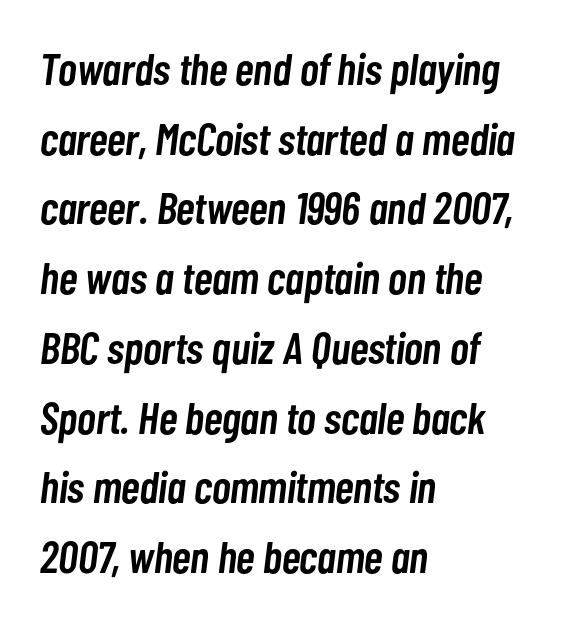
{"italic": "yes", "lean": "right", "slant_degrees": 7, "bold": "semi", "weight": "semibold", "width": "condensed", "stroke_contrast": "low", "x_height": "medium", "monospaced": "no", "underline": "no", "align": "left", "line_spacing": "normal", "line_spacing_ratio": 1.55, "letter_spacing": "normal", "letter_spacing_em": 0.0, "glyph_px": 45}
